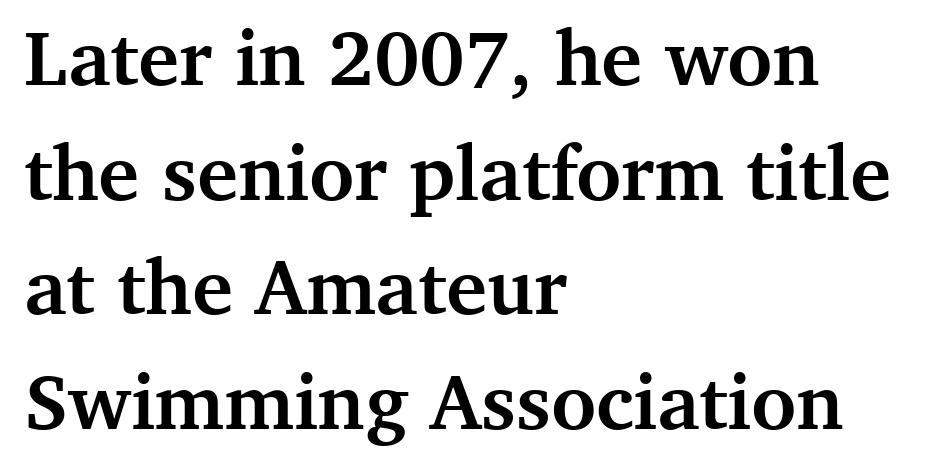
A typesetter would call this zero additional tracking. The glyphs in this specimen are seriffed. Where is the straight margin? On the left. Descender tails drop into unmarked territory.
